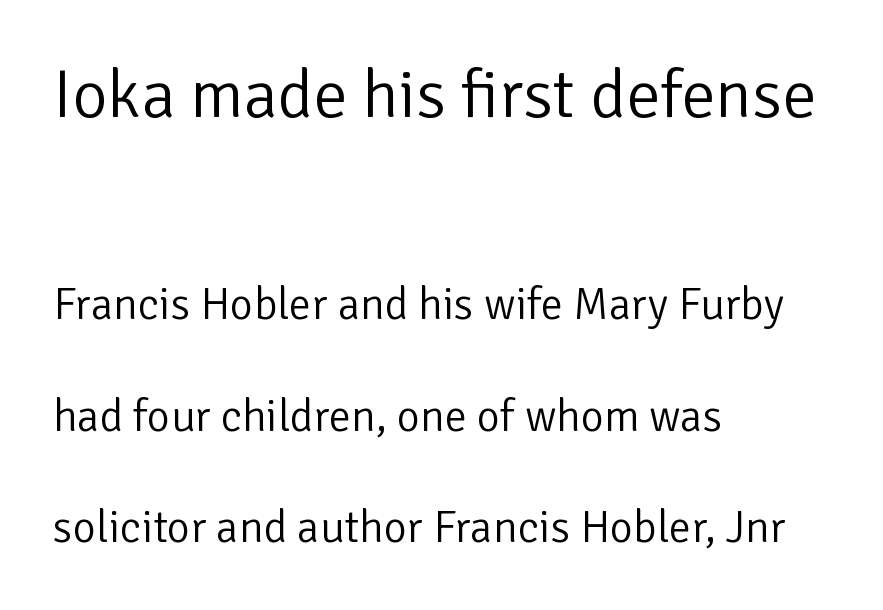
This sample trades compactness for vertical openness between lines. Unlike a traditional serif, this face leaves its strokes unadorned. Is the letter spacing exaggerated? No — it looks like the ordinary default. Decoration check: the copy has no underline.
